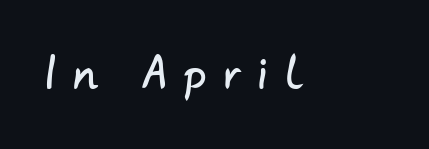
{"serif": "no", "width": "normal", "stroke_contrast": "low", "x_height": "small", "monospaced": "no", "underline": "no", "letter_spacing": "wide", "letter_spacing_em": 0.41, "glyph_px": 41}
